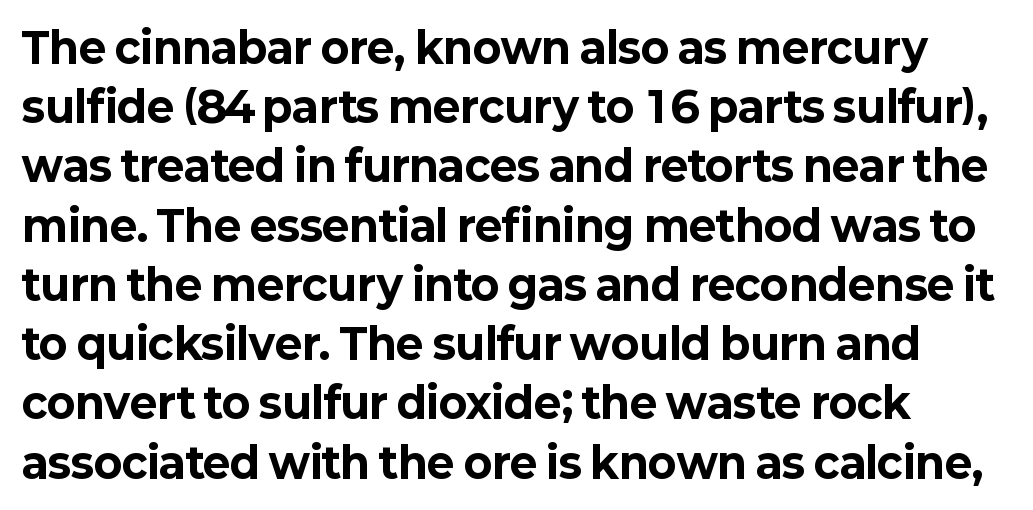
Upright lettering throughout. Look at the bottom of the vertical strokes: they stop flat, with no serifs. Which margin do the lines hug? The left one — the right edge is uneven. Weight: bold.
